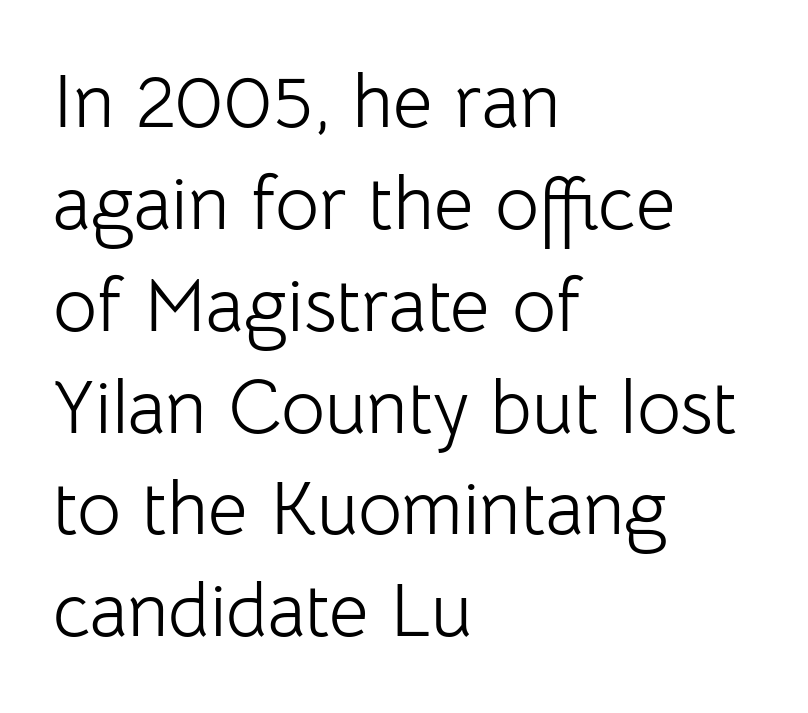
Nobody touched the tracking dial on this one. These lines are rendered in a variable-pitch font. Every row of glyphs begins at an identical x-position on the left. Heft: none added — not bold. The designer went with a sans here, leaving each stem footless. The lines sit at an ordinary, default distance from one another.
